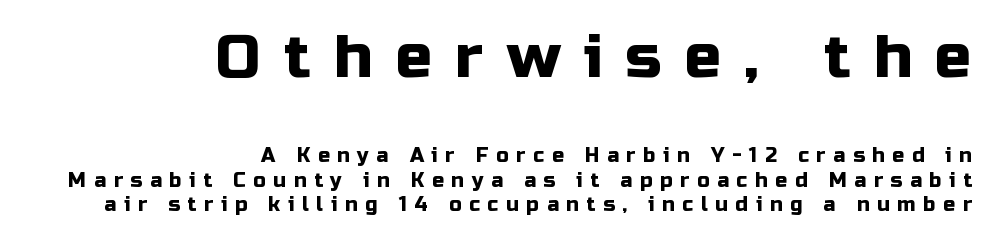
The text was rendered using a sans face with plain stroke endings. The passage shown is not underscored anywhere. These lines have a slow, spaced-out rhythm from letter to letter. Italic? Not at all — the glyphs are vertical. The passage shown begins with its larger block and ends with its smaller one.
